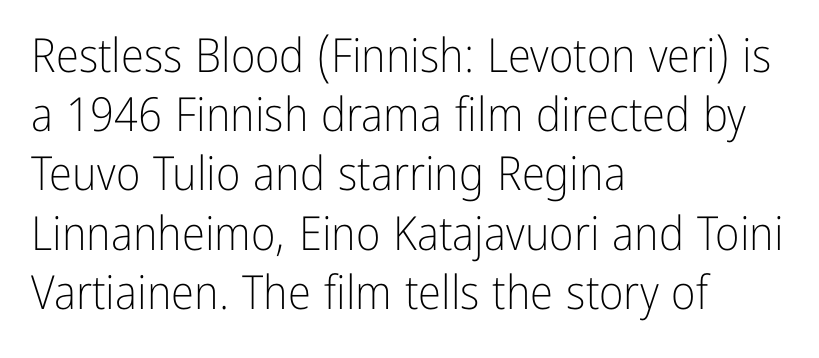
Tracking value appears to be zero — textbook default spacing. Stroke thickness stays within the range of a standard reading face or lighter. Designer's note — italics off, roman on. Each row of text sits above clean, open space. The passage shown is typed in a proportional face where columns would drift. Horizontal alignment here is leftward, the default for most running prose.
